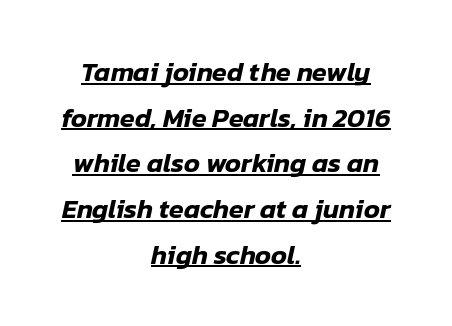
Each new line begins a customary step beneath the previous one. Is the block centered? Yes — each line is placed symmetrically about the middle. Compared with typical body copy, the letter spacing here is the same. The rendering applies a slant to the glyphs.
